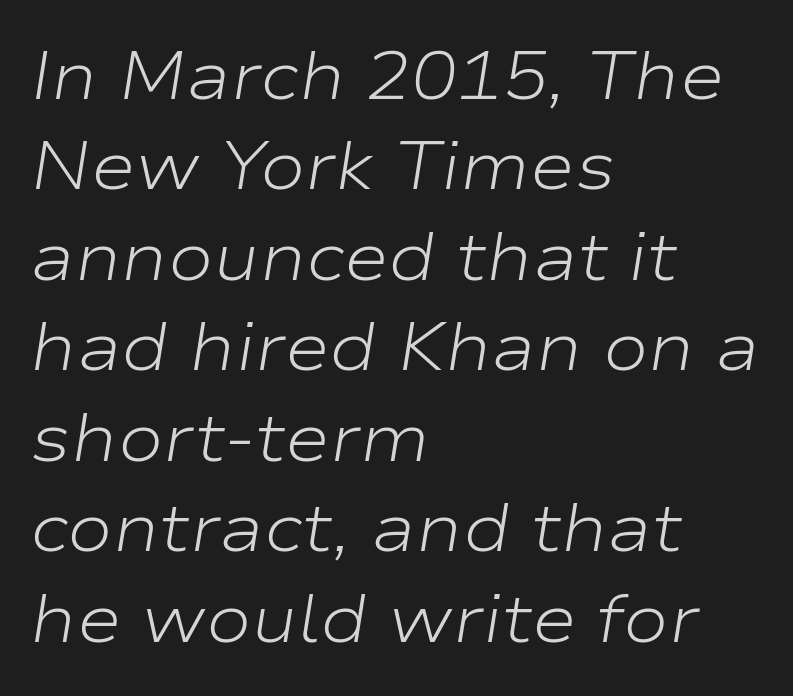
{"italic": "yes", "lean": "right", "slant_degrees": 9, "bold": "no", "weight": "light", "width": "wide", "stroke_contrast": "low", "x_height": "medium", "monospaced": "no", "underline": "no", "align": "left", "line_spacing": "normal", "line_spacing_ratio": 1.33, "letter_spacing": "normal", "letter_spacing_em": 0.0, "glyph_px": 68}
